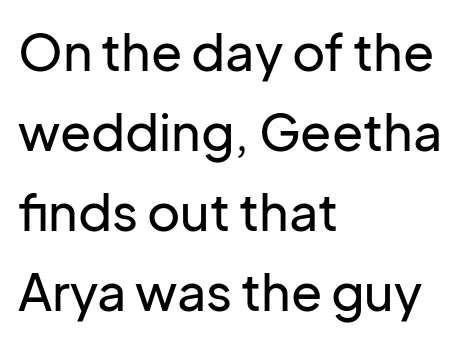
The image shows 51 px sans-serif type, upright; set left-aligned, normal line spacing (1.57x), normal letter spacing, not underlined; low stroke contrast and a medium x-height.
